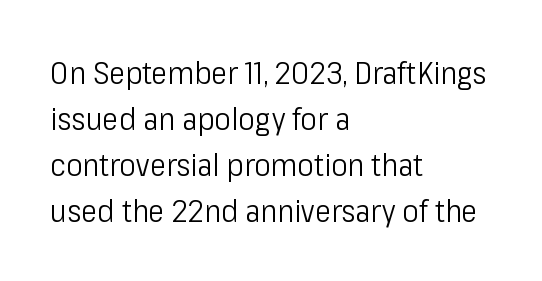
The image shows 31 px light, condensed sans-serif type, upright; set left-aligned, normal line spacing (1.48x), normal letter spacing, not underlined; low stroke contrast and a medium x-height.
